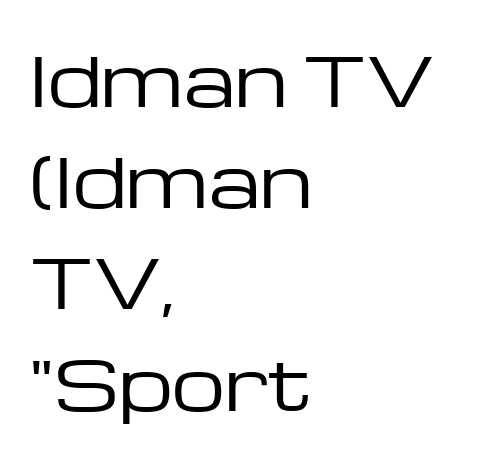
{"serif": "no", "italic": "no", "bold": "no", "weight": "regular", "width": "wide", "stroke_contrast": "low", "x_height": "medium", "monospaced": "no", "underline": "no", "align": "left", "line_spacing": "normal", "line_spacing_ratio": 1.51, "letter_spacing": "normal", "letter_spacing_em": 0.0, "glyph_px": 67}
